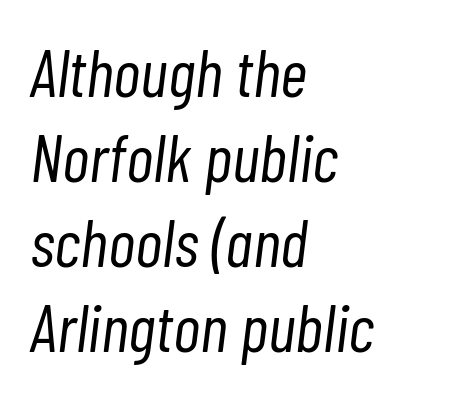
Q: Is the text bold? A: No.
Q: Is the text italic (slanted)? A: Yes, it leans right by about 7 degrees.
Q: Is the text underlined? A: No.
Q: How is the paragraph aligned? A: Left-aligned.
Q: Is the spacing between letters normal or unusually wide? A: Normal.
Q: Is the spacing between lines tight, normal or loose? A: Normal.
Q: Width (condensed, normal, or wide)? A: Condensed.
Q: Stroke contrast? A: Low.
Q: x-height? A: Medium.
Q: Monospaced? A: No.
